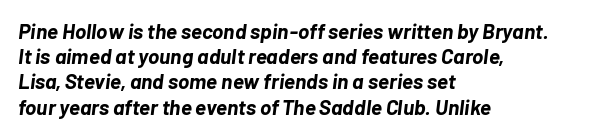
The image shows 21 px bold type, italic (leaning right); set left-aligned, line spacing 1.2x, normal letter spacing, not underlined.
